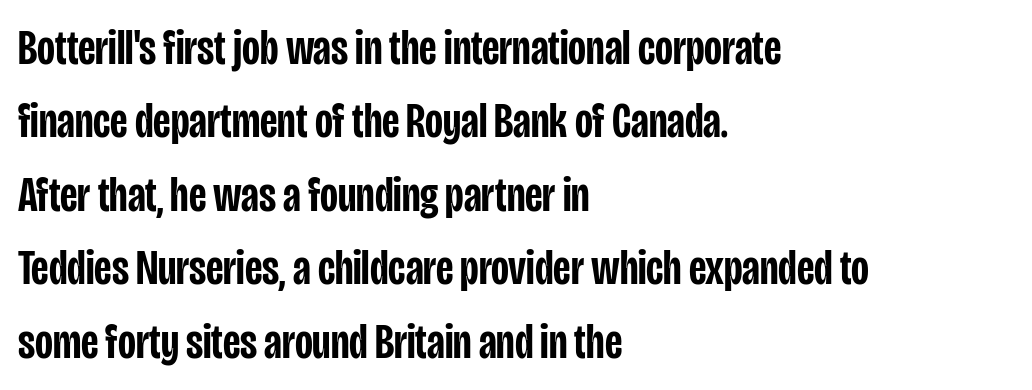
{"serif": "no", "italic": "no", "bold": "semi", "weight": "semibold", "width": "condensed", "stroke_contrast": "low", "x_height": "large", "monospaced": "no", "underline": "no", "align": "left", "line_spacing": "normal", "line_spacing_ratio": 1.5, "letter_spacing": "normal", "letter_spacing_em": 0.0, "glyph_px": 49}
